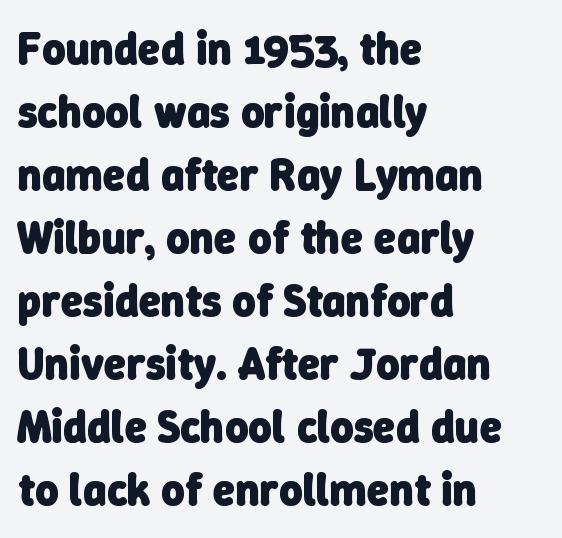
Q: Is the text bold? A: Yes.
Q: Is the typeface a serif or a sans-serif typeface? A: Sans-serif.
Q: Is the text underlined? A: No.
Q: How is the paragraph aligned? A: Left-aligned.
Q: Is the spacing between letters normal or unusually wide? A: Normal.
Q: Is the spacing between lines tight, normal or loose? A: Normal.
Q: Width (condensed, normal, or wide)? A: Normal.
Q: Stroke contrast? A: Low.
Q: x-height? A: Medium.
Q: Monospaced? A: No.
